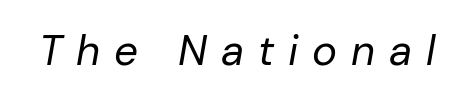
A quiet, ordinary-to-light weight characterises the typeface. Just letters on the line, the space beneath them empty. The passage shown is typed in a proportional face where columns would drift. The glyphs look as if they've been sheared to an angle.
